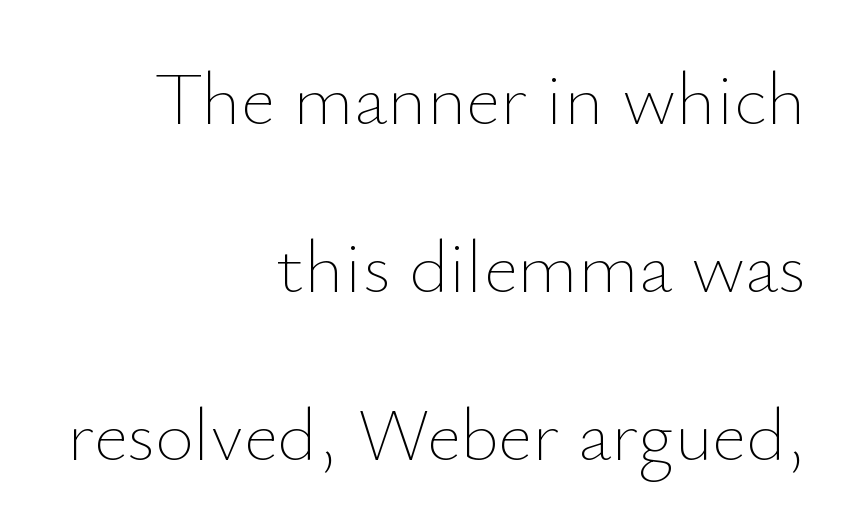
The image shows 75 px thin type, upright; set right-aligned, loose line spacing (2.24x), normal letter spacing, not underlined; low stroke contrast and a small x-height.
